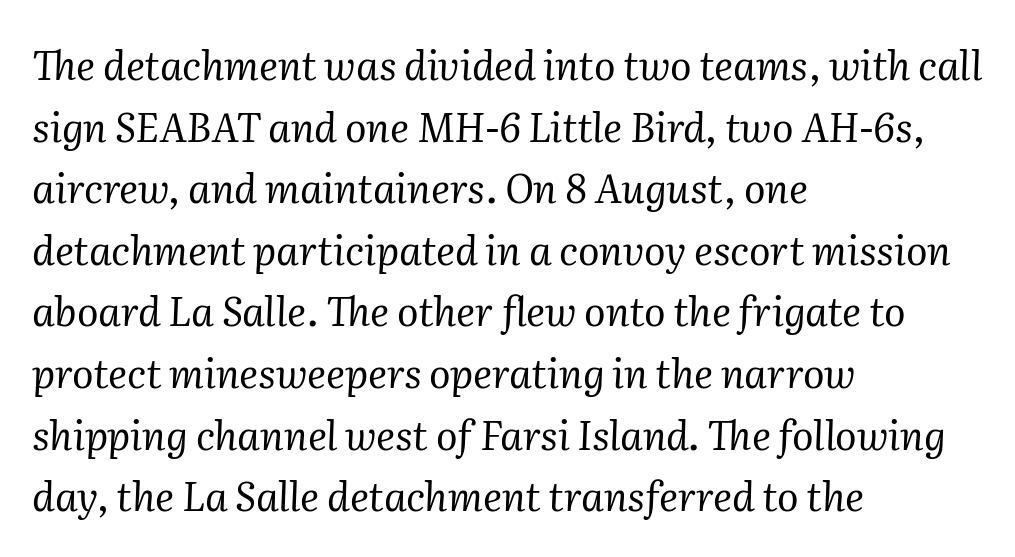
{"serif": "yes", "italic": "yes", "lean": "right", "slant_degrees": 2, "bold": "no", "weight": "regular", "width": "normal", "stroke_contrast": "medium", "x_height": "medium", "monospaced": "no", "underline": "no", "align": "left", "line_spacing": "normal", "line_spacing_ratio": 1.54, "letter_spacing": "normal", "letter_spacing_em": 0.0, "glyph_px": 40}
